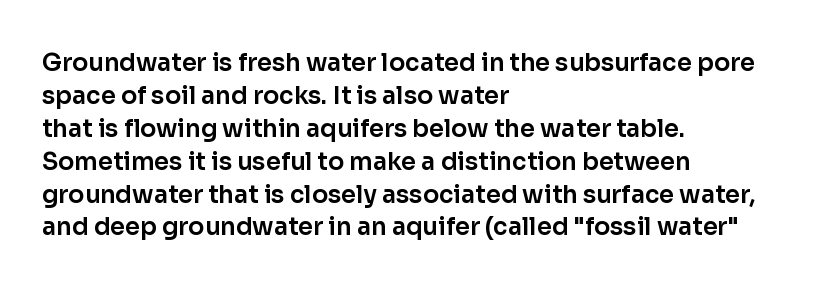
{"italic": "no", "underline": "no", "align": "left", "line_spacing": "normal", "line_spacing_ratio": 1.37, "letter_spacing": "normal", "letter_spacing_em": 0.0, "glyph_px": 24}
